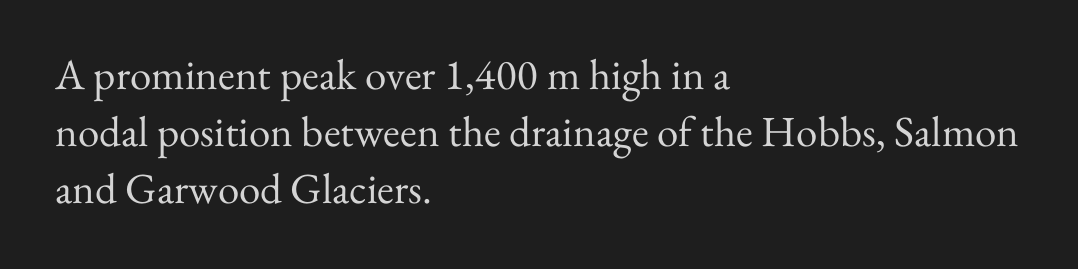
Q: Is the text bold? A: No.
Q: Is the text italic (slanted)? A: No, it is upright.
Q: Is the typeface a serif or a sans-serif typeface? A: Serif.
Q: Is the text underlined? A: No.
Q: How is the paragraph aligned? A: Left-aligned.
Q: Is the spacing between letters normal or unusually wide? A: Normal.
Q: Is the spacing between lines tight, normal or loose? A: Normal.
Q: Width (condensed, normal, or wide)? A: Normal.
Q: Stroke contrast? A: Medium.
Q: x-height? A: Small.
Q: Monospaced? A: No.
